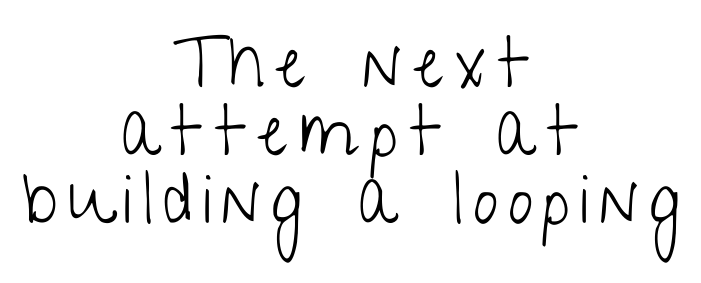
The image shows 70 px light, condensed sans-serif type, upright; set centered, tight line spacing (0.97x), not underlined; low stroke contrast and a medium x-height.
